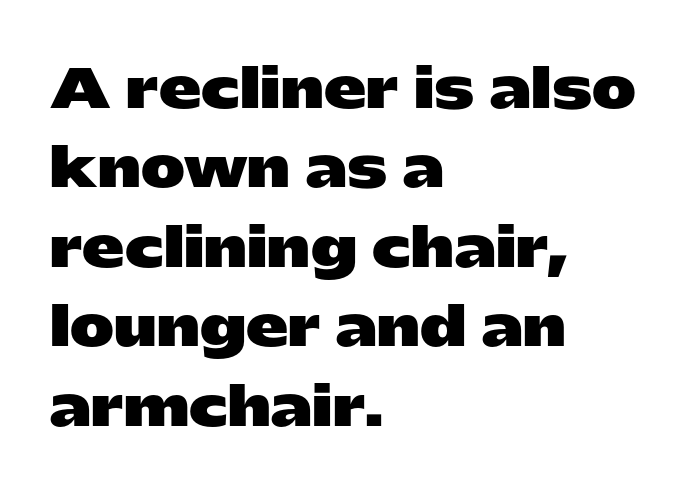
What's the leading like? Ordinary, nothing unusual. Bold? Absolutely — the strokes are thick and heavy. There is no visible air inserted between adjacent glyphs. Think of a printed novel: that variable character pitch is what you see here. A classic flush-left, rag-right setting is used for this passage. Rendered with straight, roman letterforms.
